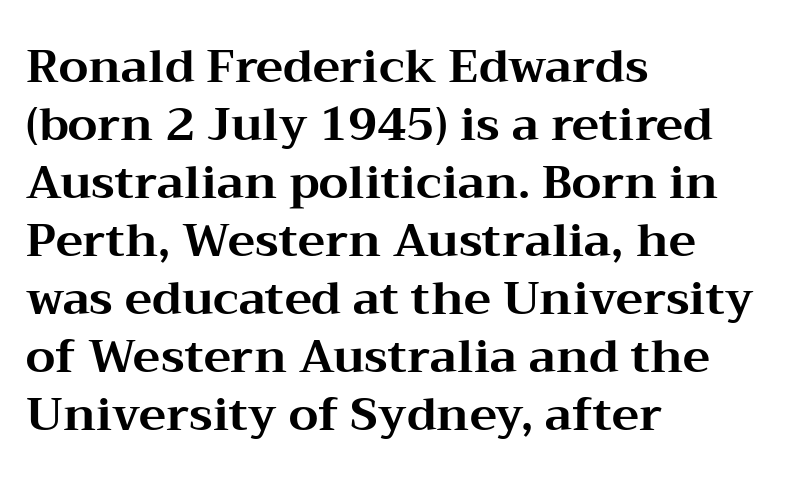
In terms of letterform style, serifs are clearly present. One glance says typical: line gaps are just what's usual. The space beneath each line is pristine and unruled. Compared with typical body copy, the letter spacing here is the same. Plenty of ink on the page — the face is bold.
